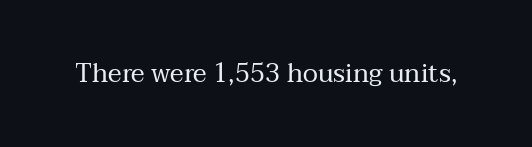
{"italic": "no", "bold": "no", "underline": "no", "letter_spacing": "normal", "letter_spacing_em": 0.0, "glyph_px": 26}
